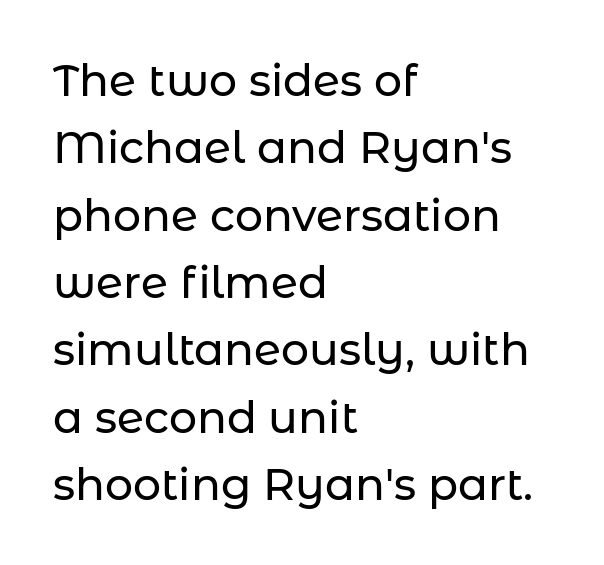
Tracking value appears to be zero — textbook default spacing. The passage shown is typed in a proportional face where columns would drift. These lines sit exactly where default settings would place them. Every row of glyphs begins at an identical x-position on the left.
